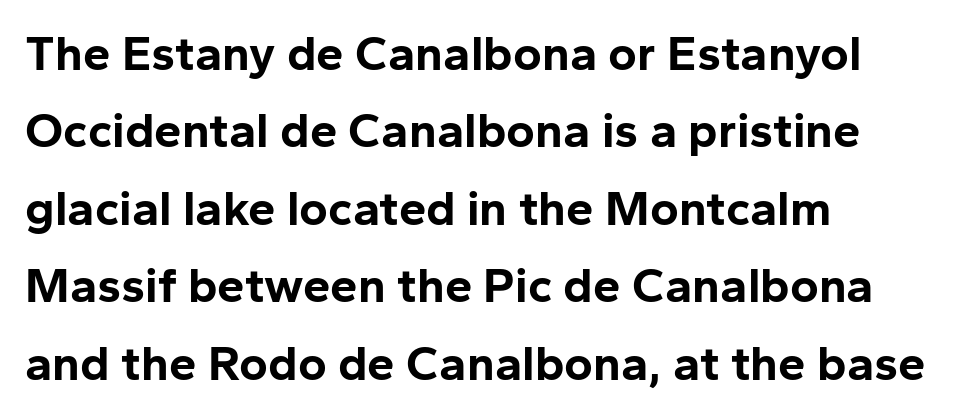
The image shows 49 px bold sans-serif type, upright; set left-aligned, normal line spacing (1.58x), normal letter spacing, not underlined; low stroke contrast and a medium x-height.
